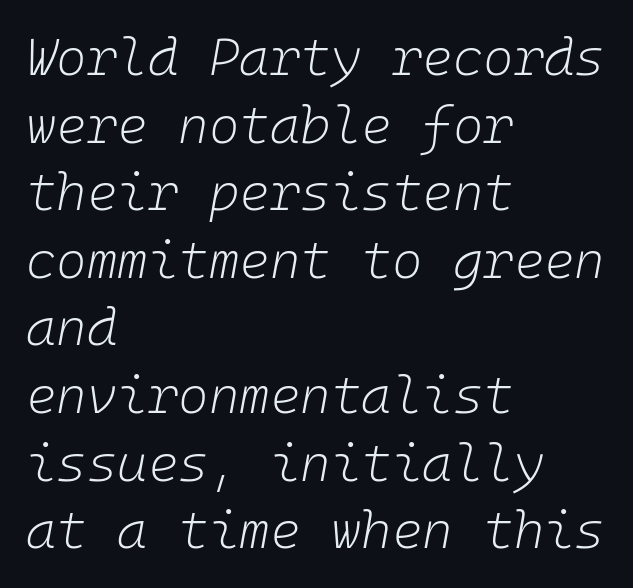
Glance below the letters and you will spot only blank space. Quick note: italic. Compared with a centered layout, this one pins lines to the left instead. Is the type heavy? It reads as light-to-regular instead.
